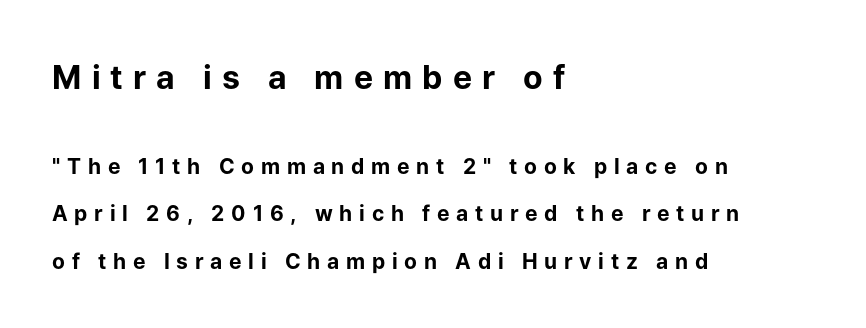
The image shows 32 px bold sans-serif type, upright; set left-aligned, loose line spacing (2.26x), unusually wide letter spacing (+0.32 em), not underlined; the first (top) block is 1.52x larger; low stroke contrast and a medium x-height.
